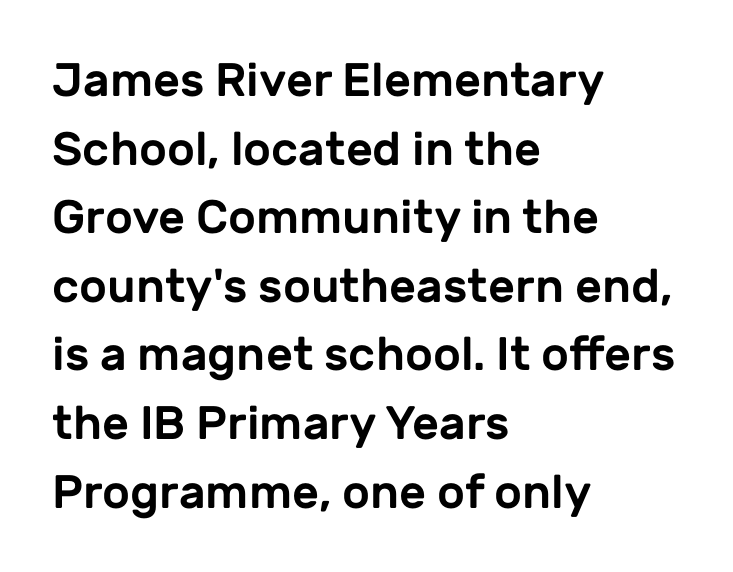
{"serif": "no", "italic": "no", "width": "normal", "stroke_contrast": "low", "x_height": "medium", "monospaced": "no", "underline": "no", "align": "left", "line_spacing": "normal", "line_spacing_ratio": 1.46, "letter_spacing": "normal", "letter_spacing_em": 0.0, "glyph_px": 47}
